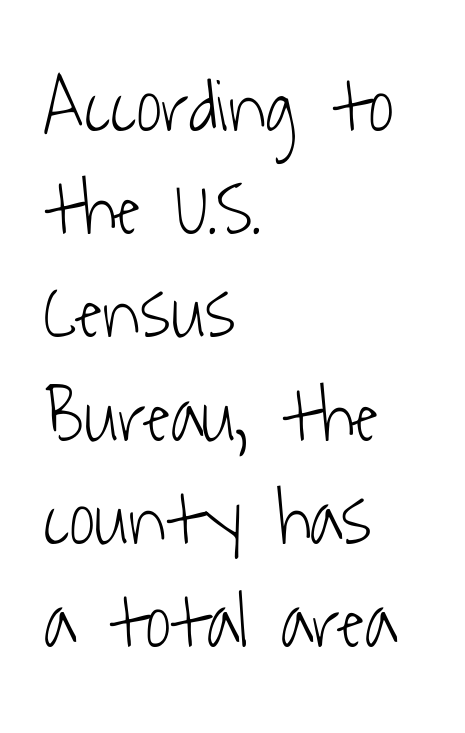
The image shows 77 px light, condensed sans-serif type; set left-aligned, normal line spacing (1.34x), normal letter spacing, not underlined; low stroke contrast and a medium x-height.
